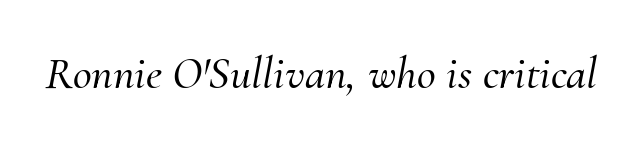
Q: Is the text italic (slanted)? A: Yes, it leans right by about 10 degrees.
Q: Is the typeface a serif or a sans-serif typeface? A: Serif.
Q: Is the text underlined? A: No.
Q: Is the spacing between letters normal or unusually wide? A: Normal.
Q: Width (condensed, normal, or wide)? A: Normal.
Q: Stroke contrast? A: Medium.
Q: x-height? A: Small.
Q: Monospaced? A: No.
